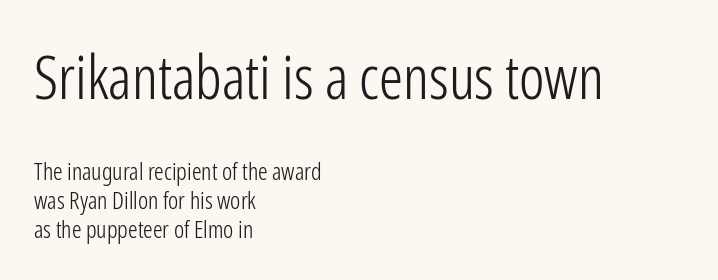
{"serif": "no", "italic": "no", "bold": "no", "weight": "light", "width": "condensed", "stroke_contrast": "low", "x_height": "medium", "monospaced": "no", "underline": "no", "align": "left", "line_spacing_ratio": 1.2, "letter_spacing": "normal", "letter_spacing_em": 0.0, "larger_block": "first", "size_ratio": 2.5, "glyph_px": 60}
